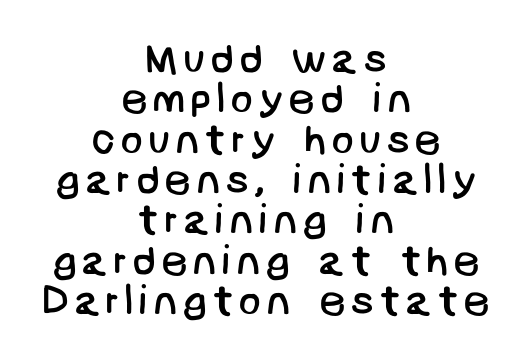
{"serif": "no", "bold": "no", "weight": "regular", "width": "normal", "stroke_contrast": "low", "x_height": "large", "underline": "no", "align": "center", "line_spacing": "tight", "line_spacing_ratio": 0.96, "glyph_px": 42}
